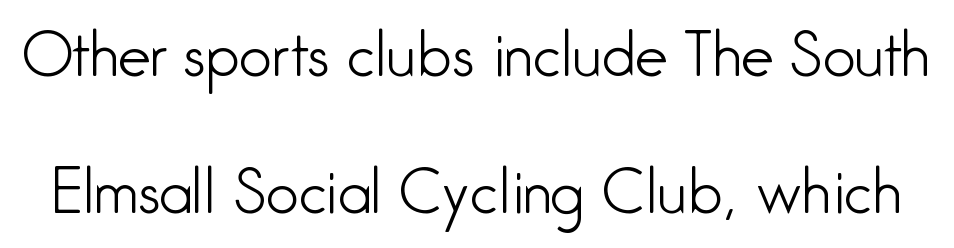
The image shows 58 px light, condensed sans-serif type, upright; set loose line spacing (2.36x), normal letter spacing, not underlined; low stroke contrast and a medium x-height.
